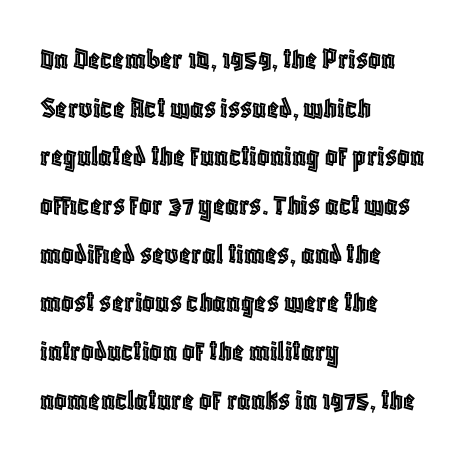
Q: Is the text italic (slanted)? A: No, it is upright.
Q: Is the text underlined? A: No.
Q: How is the paragraph aligned? A: Left-aligned.
Q: Is the spacing between letters normal or unusually wide? A: Normal.
Q: Is the spacing between lines tight, normal or loose? A: Normal.
Q: Width (condensed, normal, or wide)? A: Condensed.
Q: x-height? A: Large.
Q: Monospaced? A: No.
